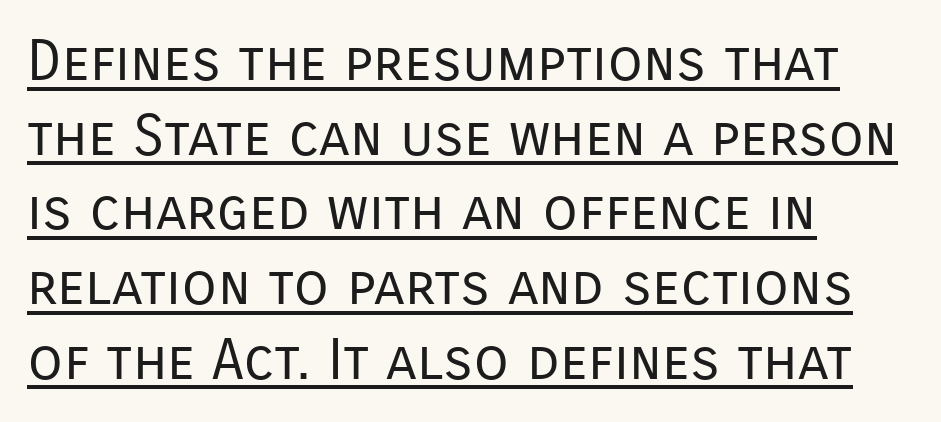
Q: Is the text bold? A: No.
Q: Is the text italic (slanted)? A: No, it is upright.
Q: Is the typeface a serif or a sans-serif typeface? A: Sans-serif.
Q: Is the text underlined? A: Yes.
Q: How is the paragraph aligned? A: Left-aligned.
Q: Is the spacing between letters normal or unusually wide? A: Normal.
Q: Is the spacing between lines tight, normal or loose? A: Normal.
Q: Width (condensed, normal, or wide)? A: Normal.
Q: Stroke contrast? A: Low.
Q: x-height? A: Medium.
Q: Monospaced? A: No.
